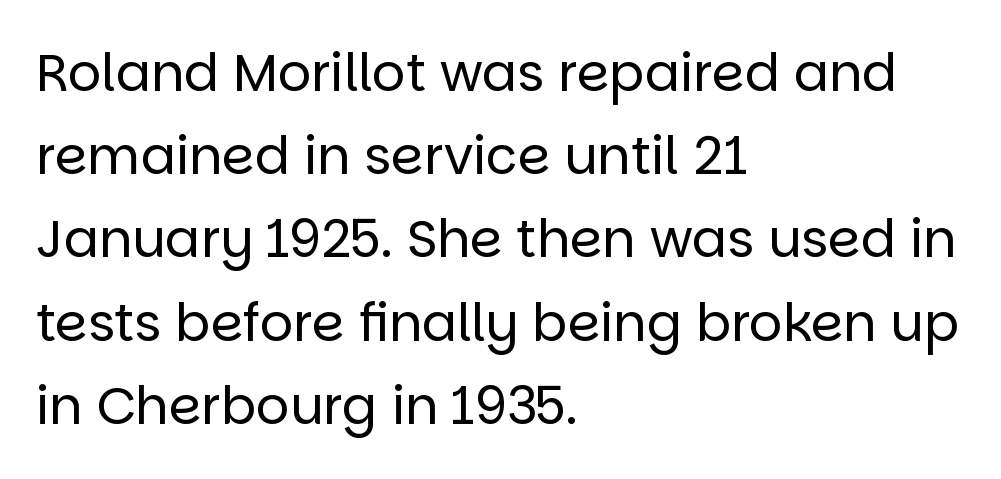
The image shows 52 px regular-weight sans-serif type, upright; set left-aligned, normal line spacing (1.6x), normal letter spacing, not underlined; low stroke contrast and a large x-height.
